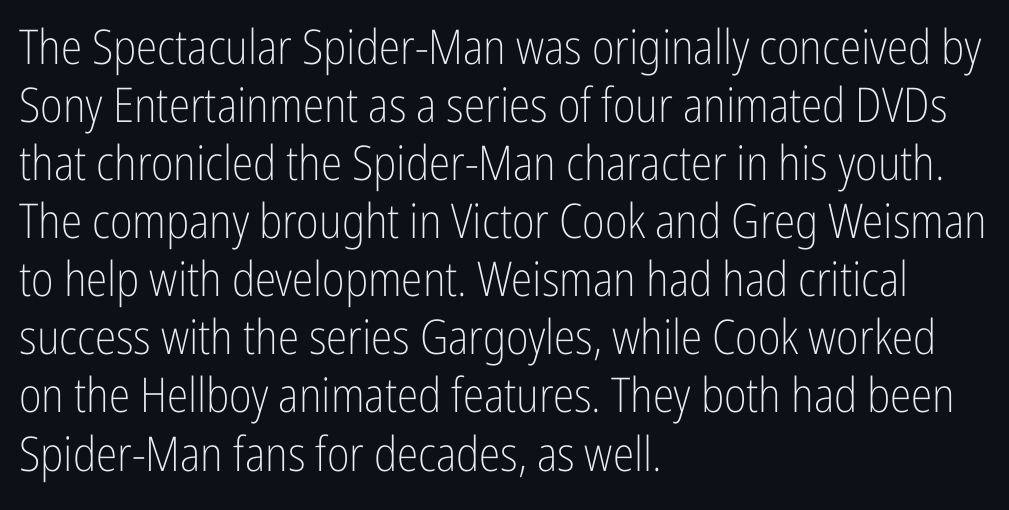
The image shows 48 px light, condensed sans-serif type, upright; set left-aligned, line spacing 1.21x, normal letter spacing, not underlined; low stroke contrast and a medium x-height.
